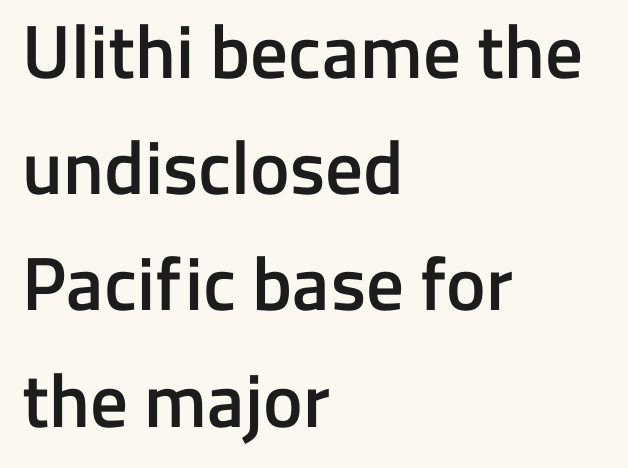
The type family on display is of the sans-serif kind. The characters look somewhat weighty, a semibold short of true bold. Vertically, the passage feels balanced, rows spaced as you'd expect. Is the block centered? No — it sits flush against the left margin. The letters advance in unequal steps, a hallmark of proportional type. You could call the tracking neutral — neither tight nor loose.
